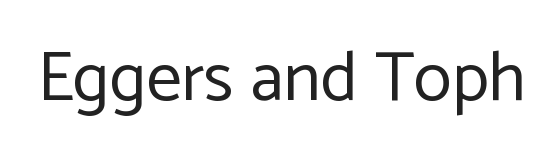
{"serif": "no", "italic": "no", "bold": "no", "weight": "regular", "width": "normal", "stroke_contrast": "low", "x_height": "medium", "monospaced": "no", "underline": "no", "letter_spacing": "normal", "letter_spacing_em": 0.0, "glyph_px": 70}
